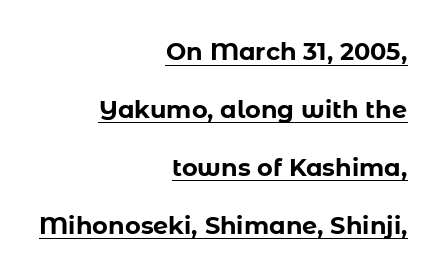
The image shows 24 px bold type, upright; set right-aligned, loose line spacing (2.41x), normal letter spacing, underlined.
